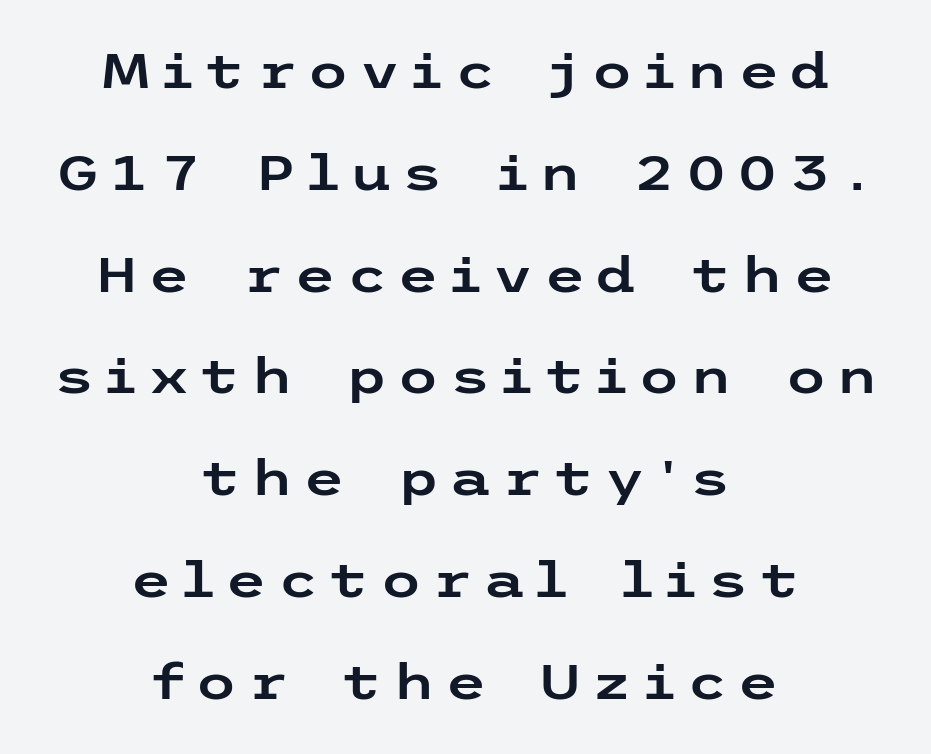
The image shows 48 px wide sans-serif type, upright; set centered, loose line spacing (2.12x), unusually wide letter spacing (+0.2 em), not underlined; low stroke contrast and a medium x-height.
